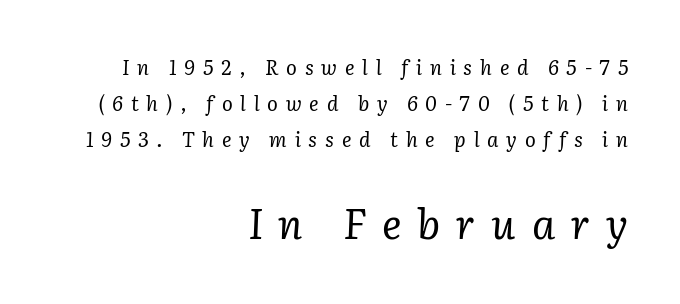
{"serif": "yes", "italic": "yes", "lean": "right", "slant_degrees": 2, "bold": "no", "weight": "regular", "width": "normal", "stroke_contrast": "low", "x_height": "medium", "monospaced": "no", "underline": "no", "align": "right", "line_spacing_ratio": 1.79, "letter_spacing": "wide", "letter_spacing_em": 0.39, "larger_block": "second", "size_ratio": 2.05, "glyph_px": 41}
